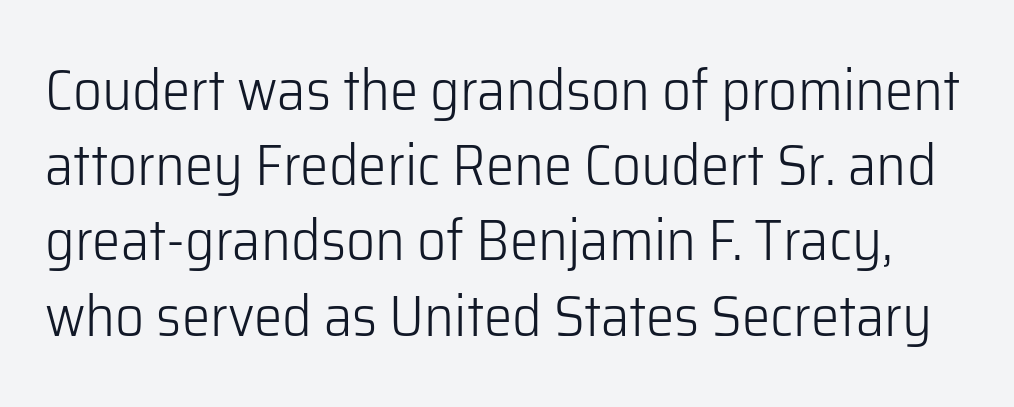
Nobody touched the tracking dial on this one. The axis of the letterforms is exactly vertical. Is there much room between lines? A standard amount, neither cramped nor airy. Plain, unruled lines of type. This sample has the flowing, uneven cadence of proportional lettering.
